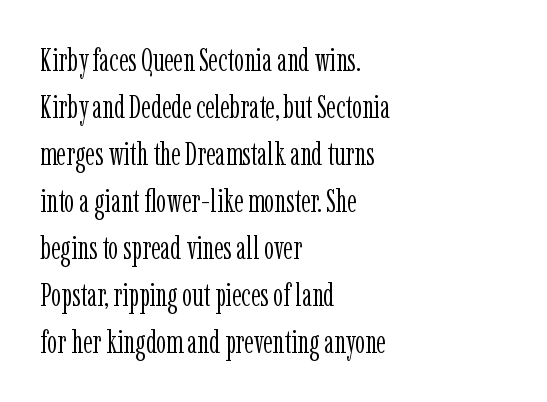
The lettering stays uniformly vertical, giving the passage a roman look. These lines stack with their left ends in a neat column. No extra ink here — the face is not bold. Decoration check: the copy has no underline.
